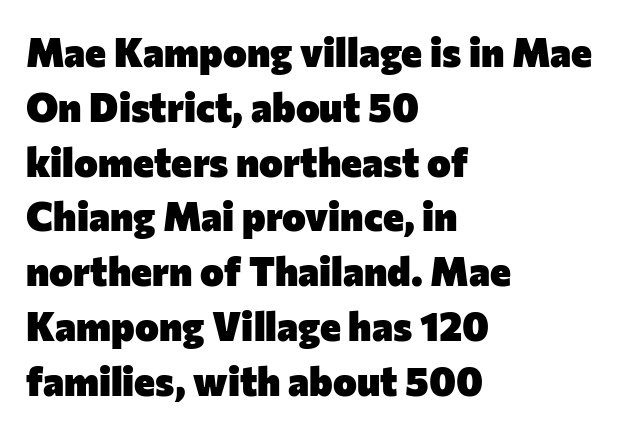
{"serif": "no", "italic": "no", "bold": "yes", "weight": "heavy", "width": "normal", "stroke_contrast": "low", "x_height": "medium", "monospaced": "no", "underline": "no", "align": "left", "line_spacing": "normal", "line_spacing_ratio": 1.37, "letter_spacing": "normal", "letter_spacing_em": 0.0, "glyph_px": 40}
